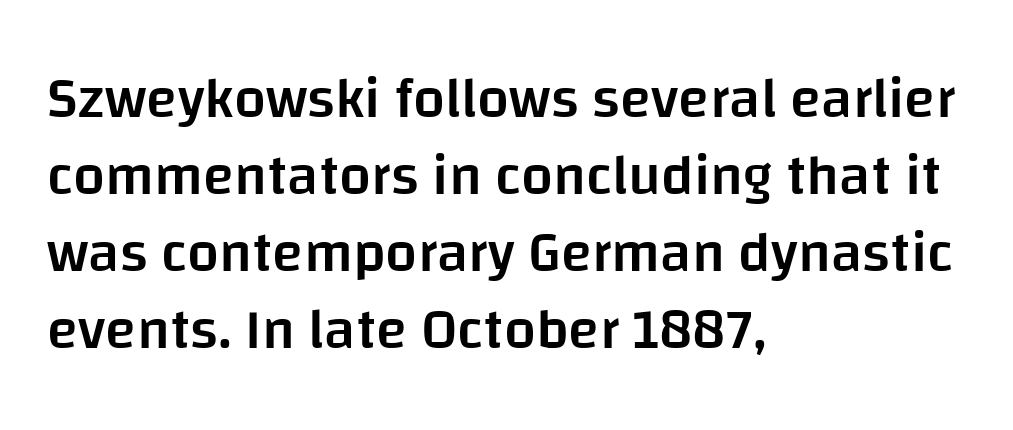
The image shows 57 px semibold sans-serif type, upright; set left-aligned, normal line spacing (1.35x), normal letter spacing, not underlined; low stroke contrast and a large x-height.
